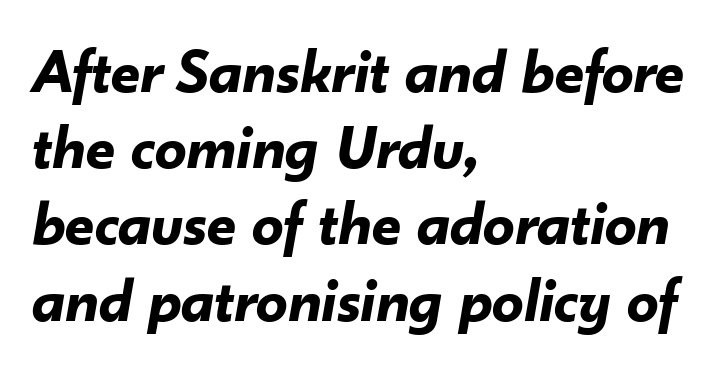
Any mark beneath the type? The region is blank. A typesetter would mark this as italic. Strong, thick strokes mark this as bold type. All the whitespace from short lines collects on the right.
